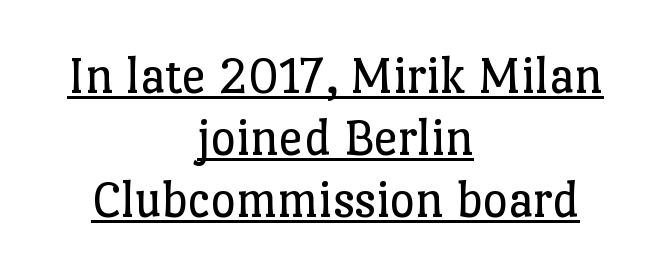
{"serif": "yes", "italic": "no", "bold": "no", "weight": "regular", "width": "normal", "stroke_contrast": "low", "x_height": "medium", "monospaced": "no", "underline": "yes", "align": "center", "line_spacing": "tight", "line_spacing_ratio": 1.15, "letter_spacing": "normal", "letter_spacing_em": 0.0, "glyph_px": 54}
